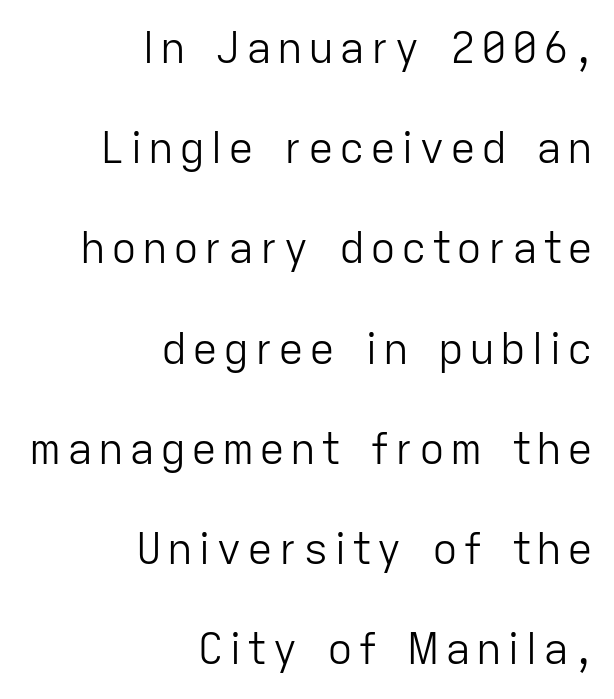
Quick note: underline off. Students, observe: this is what heavily led, spacious text looks like. Heft: none added — not bold. The lines in this sample share a right terminus and differ only in where they begin. Is this a fixed-width face? No — the glyphs have proportional, varying widths.
